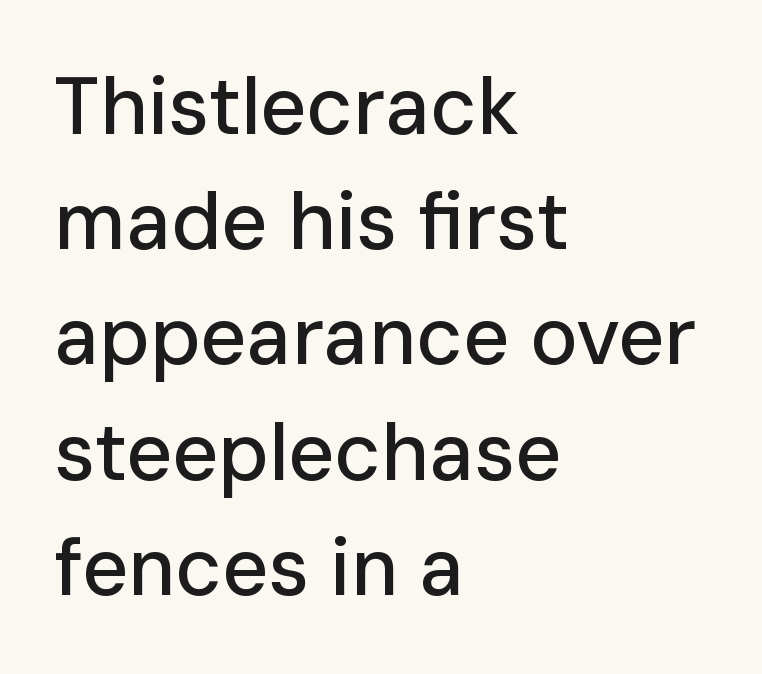
{"serif": "no", "italic": "no", "width": "normal", "stroke_contrast": "low", "x_height": "medium", "monospaced": "no", "underline": "no", "align": "left", "line_spacing": "normal", "line_spacing_ratio": 1.44, "letter_spacing": "normal", "letter_spacing_em": 0.0, "glyph_px": 80}
